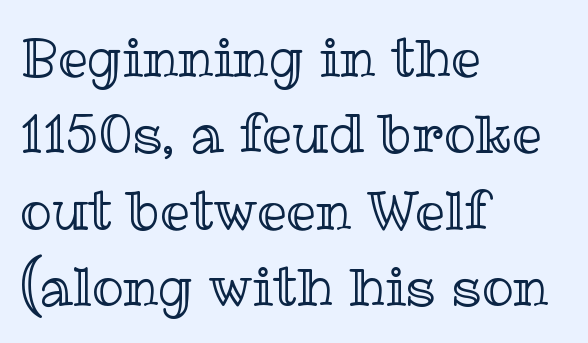
{"italic": "no", "width": "normal", "x_height": "medium", "monospaced": "no", "underline": "no", "align": "left", "line_spacing": "normal", "line_spacing_ratio": 1.44, "letter_spacing": "normal", "letter_spacing_em": 0.0, "glyph_px": 53}
